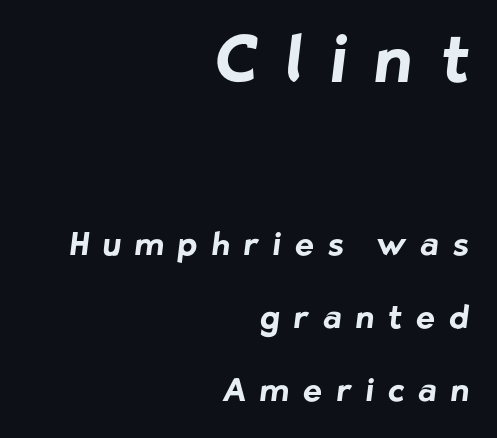
Q: Is the text bold? A: Yes.
Q: Is the typeface a serif or a sans-serif typeface? A: Sans-serif.
Q: Is the text underlined? A: No.
Q: How is the paragraph aligned? A: Right-aligned.
Q: Is the spacing between letters normal or unusually wide? A: Unusually wide.
Q: Is the spacing between lines tight, normal or loose? A: Loose.
Q: Which block of text is set in a larger size, the first (top) or the second (bottom)? A: The first (top) one.
Q: Width (condensed, normal, or wide)? A: Normal.
Q: Stroke contrast? A: Low.
Q: x-height? A: Medium.
Q: Monospaced? A: No.
